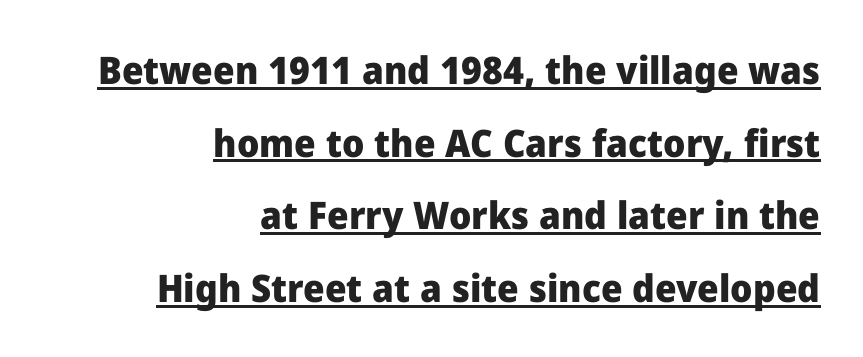
Q: Is the text bold? A: Yes.
Q: Is the text italic (slanted)? A: No, it is upright.
Q: Is the typeface a serif or a sans-serif typeface? A: Sans-serif.
Q: Is the text underlined? A: Yes.
Q: How is the paragraph aligned? A: Right-aligned.
Q: Is the spacing between letters normal or unusually wide? A: Normal.
Q: Is the spacing between lines tight, normal or loose? A: Loose.
Q: Width (condensed, normal, or wide)? A: Normal.
Q: Stroke contrast? A: Low.
Q: x-height? A: Medium.
Q: Monospaced? A: No.
